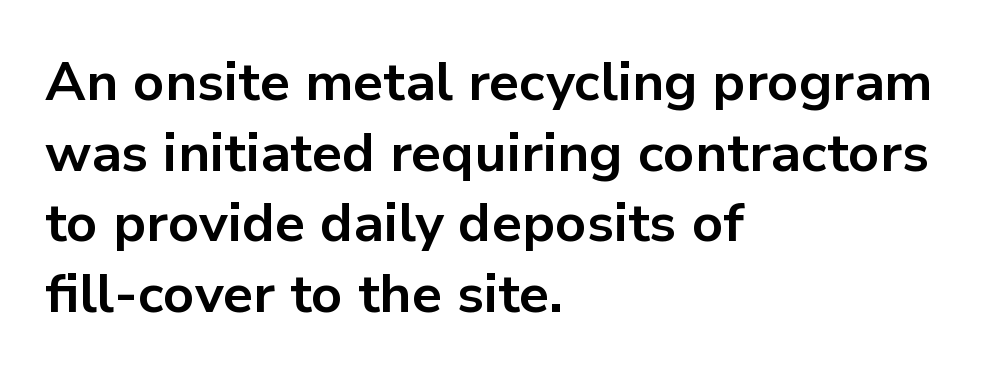
The image shows 54 px bold sans-serif type, upright; set left-aligned, normal line spacing (1.31x), normal letter spacing, not underlined; low stroke contrast and a medium x-height.
